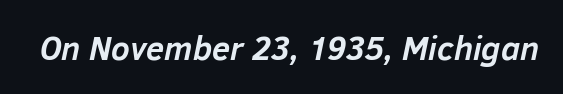
{"italic": "yes", "lean": "right", "slant_degrees": 12, "bold": "yes", "weight": "semibold", "width": "normal", "stroke_contrast": "low", "x_height": "medium", "monospaced": "no", "underline": "no", "letter_spacing": "normal", "letter_spacing_em": 0.0, "glyph_px": 33}
